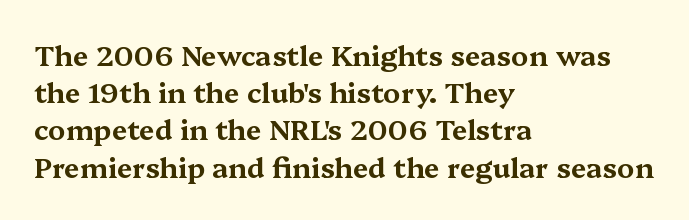
Q: Is the text italic (slanted)? A: No, it is upright.
Q: Is the typeface a serif or a sans-serif typeface? A: Serif.
Q: Is the text underlined? A: No.
Q: How is the paragraph aligned? A: Left-aligned.
Q: Is the spacing between letters normal or unusually wide? A: Normal.
Q: Is the spacing between lines tight, normal or loose? A: Normal.
Q: Width (condensed, normal, or wide)? A: Wide.
Q: Stroke contrast? A: Medium.
Q: x-height? A: Medium.
Q: Monospaced? A: No.
